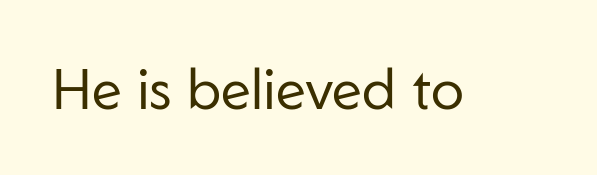
Q: Is the text bold? A: No.
Q: Is the text italic (slanted)? A: No, it is upright.
Q: Is the typeface a serif or a sans-serif typeface? A: Sans-serif.
Q: Is the text underlined? A: No.
Q: Is the spacing between letters normal or unusually wide? A: Normal.
Q: Width (condensed, normal, or wide)? A: Normal.
Q: Stroke contrast? A: Low.
Q: x-height? A: Medium.
Q: Monospaced? A: No.
